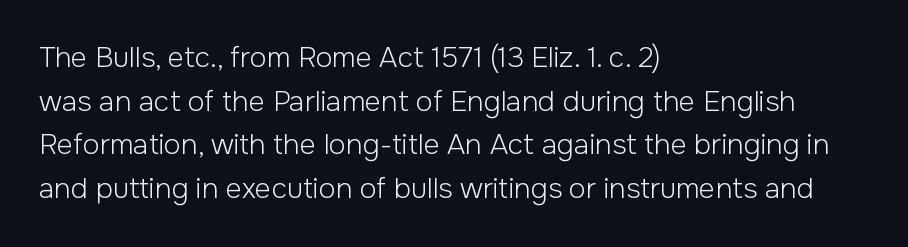
Q: Is the text bold? A: No.
Q: Is the text italic (slanted)? A: No, it is upright.
Q: Is the typeface a serif or a sans-serif typeface? A: Sans-serif.
Q: Is the text underlined? A: No.
Q: How is the paragraph aligned? A: Left-aligned.
Q: Is the spacing between letters normal or unusually wide? A: Normal.
Q: Is the spacing between lines tight, normal or loose? A: Normal.
Q: Width (condensed, normal, or wide)? A: Normal.
Q: Stroke contrast? A: Low.
Q: x-height? A: Medium.
Q: Monospaced? A: No.
